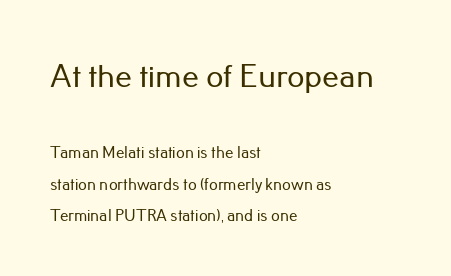
{"serif": "no", "italic": "no", "width": "normal", "stroke_contrast": "low", "x_height": "small", "monospaced": "no", "underline": "no", "align": "left", "line_spacing_ratio": 1.83, "letter_spacing": "normal", "letter_spacing_em": 0.0, "larger_block": "first", "size_ratio": 2.0, "glyph_px": 34}
